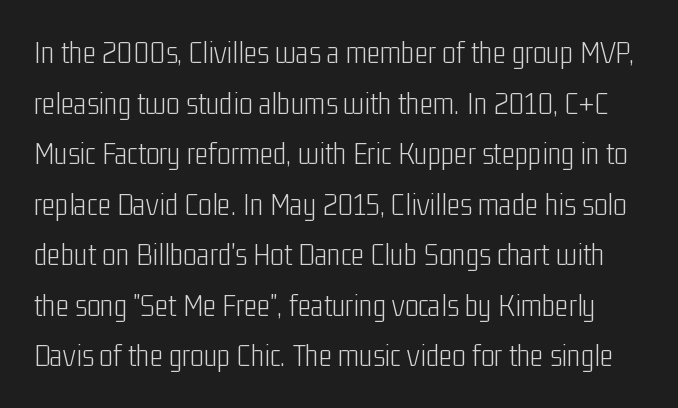
Here the glyphs are tracked normally, forming tight word shapes. Nope, no serifs anywhere on these letters. Type without underlining. The face used here is proportionally spaced, like ordinary book or web type. If you drew a line through each stem, it would be perfectly vertical.
